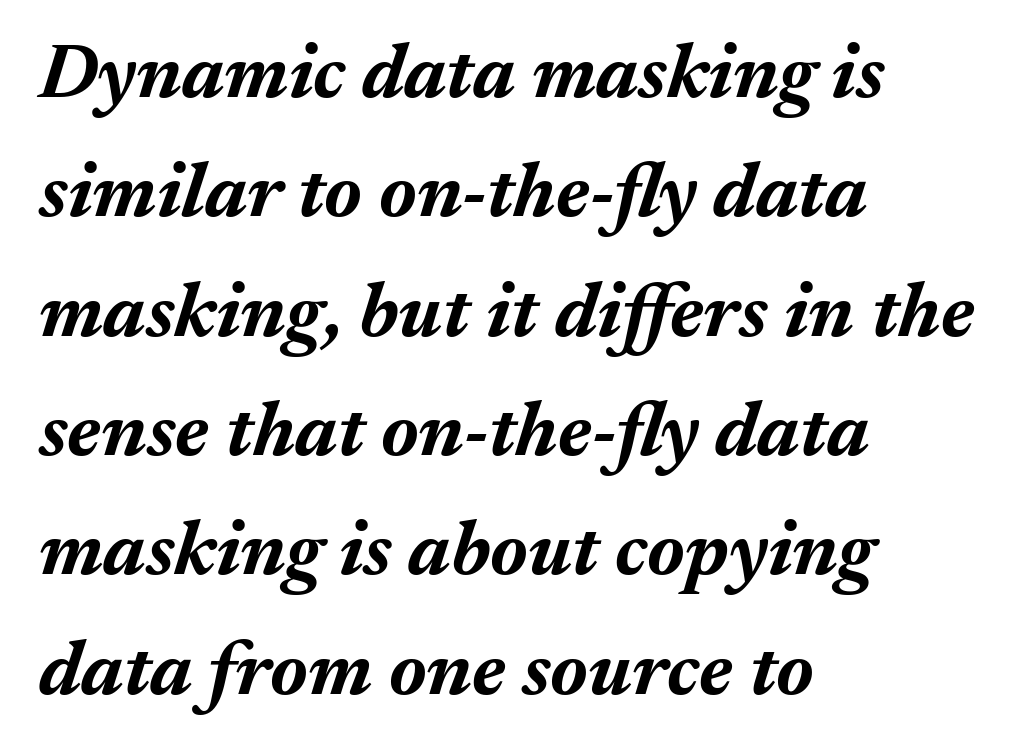
Q: Is the text bold? A: Yes.
Q: Is the text italic (slanted)? A: Yes, it leans right by about 17 degrees.
Q: Is the text underlined? A: No.
Q: How is the paragraph aligned? A: Left-aligned.
Q: Is the spacing between letters normal or unusually wide? A: Normal.
Q: Is the spacing between lines tight, normal or loose? A: Normal.
Q: Width (condensed, normal, or wide)? A: Normal.
Q: Stroke contrast? A: Medium.
Q: x-height? A: Medium.
Q: Monospaced? A: No.
